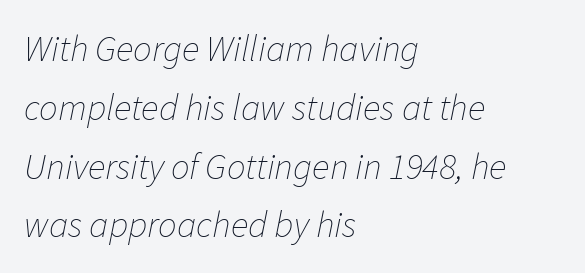
Italic: yes, the glyphs are oblique. Whoever set this chose a conventional vertical rhythm. Clear beneath every line of the passage. The letters advance in unequal steps, a hallmark of proportional type. Leftover space on each line is placed entirely after the last word. The strokes are not fattened; the text isn't bold.
